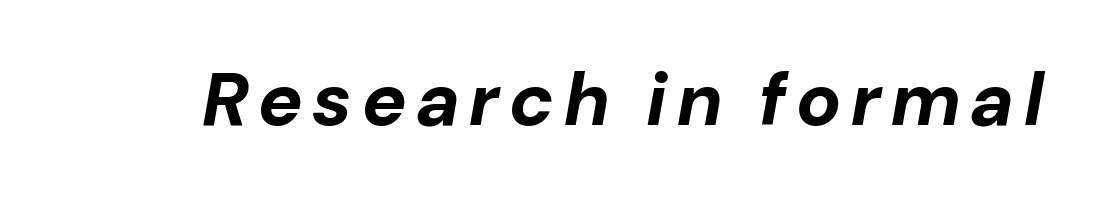
{"italic": "yes", "lean": "right", "slant_degrees": 10, "bold": "yes", "weight": "bold", "width": "normal", "stroke_contrast": "low", "x_height": "medium", "monospaced": "no", "underline": "no", "glyph_px": 75}
